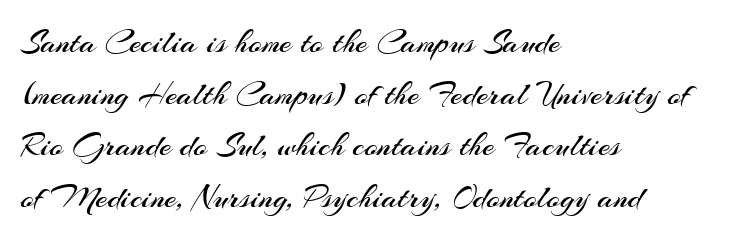
Q: Is the text bold? A: No.
Q: Is the text italic (slanted)? A: Yes.
Q: Is the typeface a serif or a sans-serif typeface? A: Sans-serif.
Q: Is the text underlined? A: No.
Q: How is the paragraph aligned? A: Left-aligned.
Q: Is the spacing between letters normal or unusually wide? A: Normal.
Q: Is the spacing between lines tight, normal or loose? A: Normal.
Q: Width (condensed, normal, or wide)? A: Normal.
Q: Stroke contrast? A: Medium.
Q: x-height? A: Small.
Q: Monospaced? A: No.
